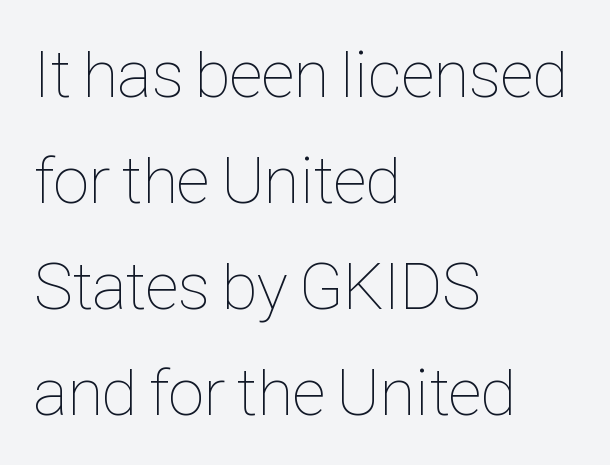
{"italic": "no", "bold": "no", "weight": "thin", "width": "condensed", "stroke_contrast": "low", "x_height": "medium", "monospaced": "no", "underline": "no", "align": "left", "line_spacing": "normal", "line_spacing_ratio": 1.58, "letter_spacing": "normal", "letter_spacing_em": 0.0, "glyph_px": 67}
